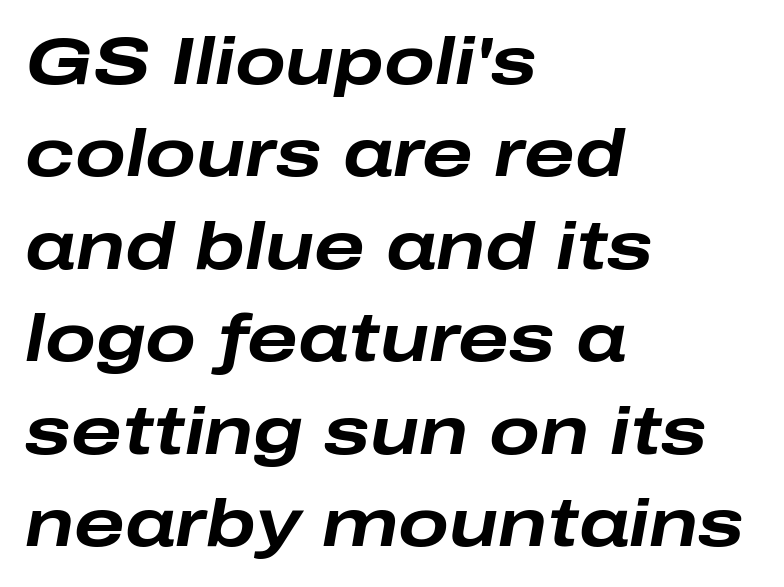
The foot of each line stays bare and open. Heavy-handed strokes throughout: this text is bold. The type is set solid horizontally, with unmodified tracking. Is this a fixed-width face? No — the glyphs have proportional, varying widths. Caption: multi-line text, flush left, ragged right. Is the type slanted? Yes — the strokes lean at a clear angle.
